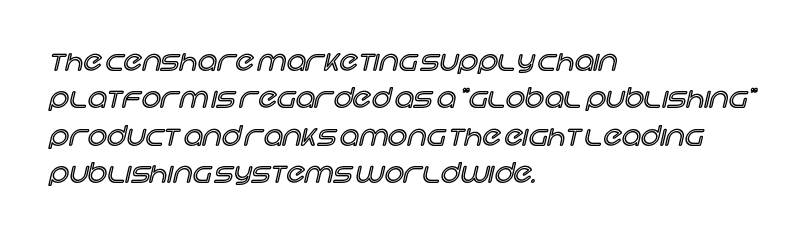
Normally led — the rows are evenly, conventionally spaced. Letter spacing: default. Clear beneath every line of the passage. This rendering uses left alignment, leaving the right contour irregular.
